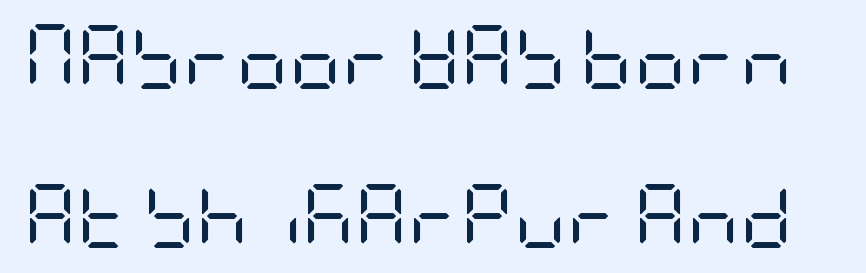
The image shows 65 px regular-weight, condensed sans-serif type, upright; set loose line spacing (2.45x), normal letter spacing, not underlined; low stroke contrast and a large x-height.
